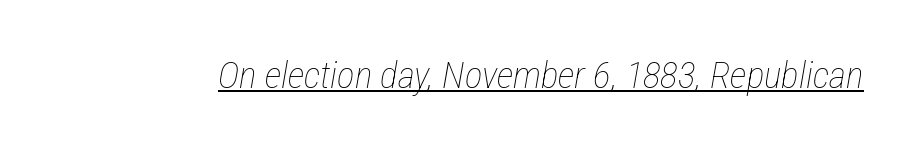
The image shows 37 px thin, condensed type, italic (leaning right); set normal letter spacing, underlined; low stroke contrast and a medium x-height.
